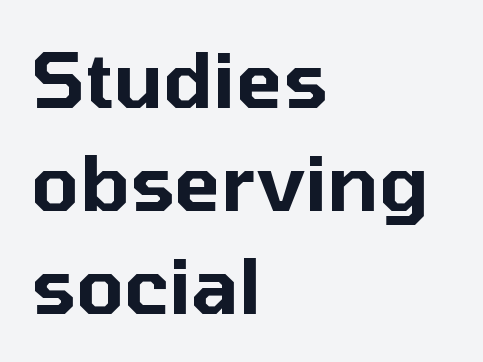
Observe the absence of serifs on each vertical stroke in this sample. Looks like regular typesetting: each glyph gets only the width it needs. Horizontal bands of white between lines are of average thickness. Ascenders rise straight up at ninety degrees.
